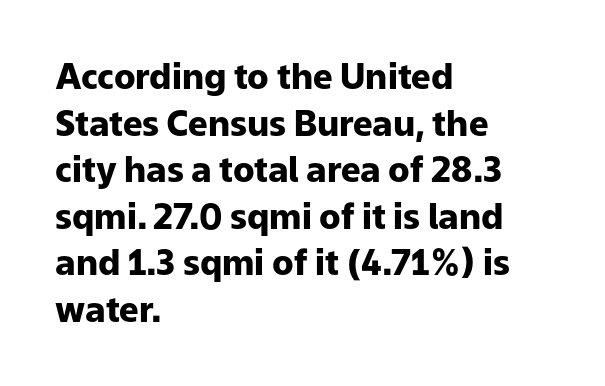
{"serif": "no", "italic": "no", "bold": "yes", "weight": "heavy", "width": "normal", "stroke_contrast": "low", "x_height": "medium", "monospaced": "no", "underline": "no", "align": "left", "line_spacing": "normal", "line_spacing_ratio": 1.33, "letter_spacing": "normal", "letter_spacing_em": 0.0, "glyph_px": 35}
